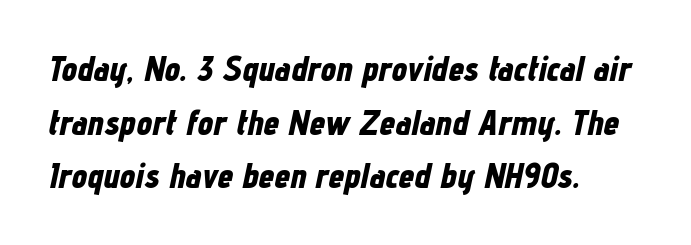
Any mark beneath the type? The region is blank. Each new line begins a customary step beneath the previous one. The passage shown is typed in a proportional face where columns would drift. The lines in this sample share a left origin and differ only in where they stop.
